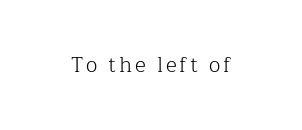
{"italic": "no", "bold": "no", "underline": "no", "glyph_px": 21}
